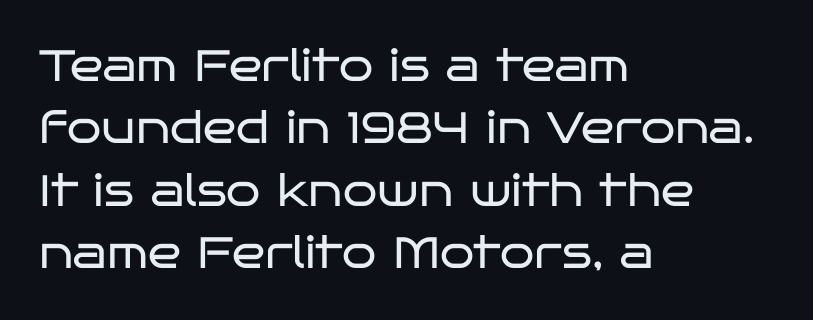
Notice how the passage keeps a crisp vertical edge on the left only. How would I describe the line gaps? Plain and ordinary. No word sits above an underline. Each letter keeps its own natural width here, so spacing adapts to shape.
